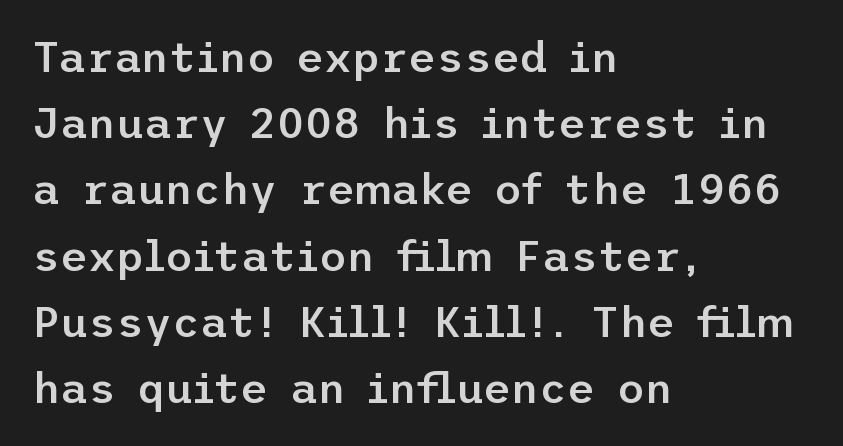
The image shows 43 px semibold sans-serif type, upright; set left-aligned, normal line spacing (1.54x), normal letter spacing, not underlined; low stroke contrast and a medium x-height.
